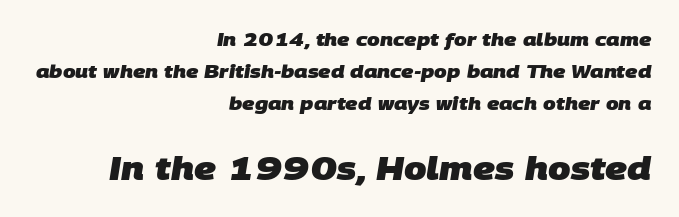
Plenty of ink on the page — the face is bold. Students, note that the glyphs here touch the page at normal intervals. Note: smaller setting up top, larger setting below. The specimen omits any rule beneath the text block's lines. Looks like regular typesetting: each glyph gets only the width it needs. This is sans-serif lettering, the kind often seen on screens and signage.
